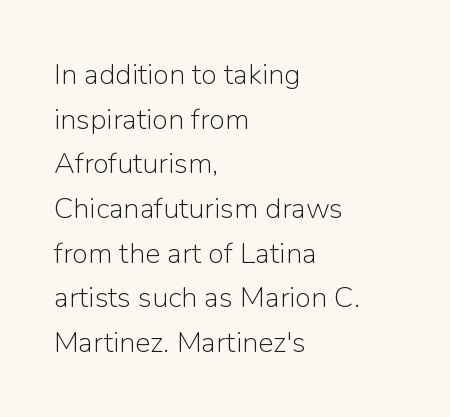
Q: Is the text bold? A: No.
Q: Is the text italic (slanted)? A: No, it is upright.
Q: Is the typeface a serif or a sans-serif typeface? A: Sans-serif.
Q: Is the text underlined? A: No.
Q: How is the paragraph aligned? A: Left-aligned.
Q: Is the spacing between letters normal or unusually wide? A: Normal.
Q: Is the spacing between lines tight, normal or loose? A: Normal.
Q: Width (condensed, normal, or wide)? A: Normal.
Q: Stroke contrast? A: Low.
Q: x-height? A: Medium.
Q: Monospaced? A: No.
